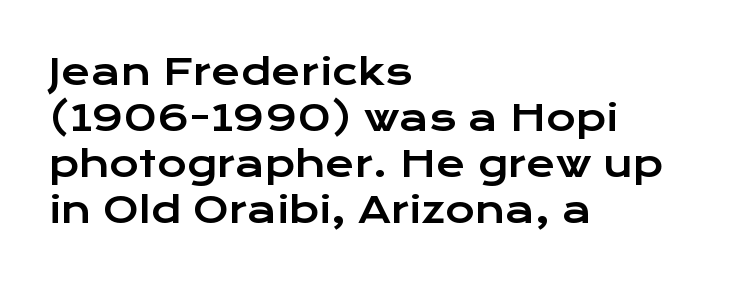
{"serif": "no", "italic": "no", "width": "wide", "stroke_contrast": "low", "x_height": "medium", "monospaced": "no", "underline": "no", "align": "left", "line_spacing": "normal", "line_spacing_ratio": 1.28, "letter_spacing": "normal", "letter_spacing_em": 0.0, "glyph_px": 36}
